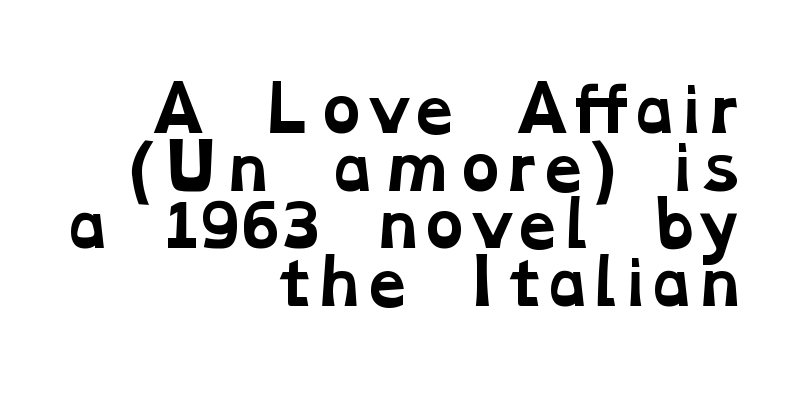
{"serif": "yes", "bold": "yes", "weight": "bold", "width": "wide", "stroke_contrast": "low", "x_height": "medium", "monospaced": "no", "underline": "no", "align": "right", "line_spacing": "tight", "line_spacing_ratio": 0.96, "letter_spacing": "normal", "letter_spacing_em": 0.0, "glyph_px": 60}
